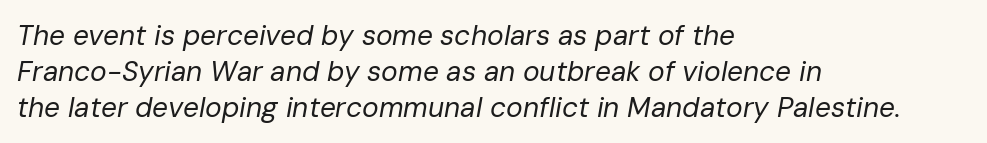
{"italic": "yes", "lean": "right", "slant_degrees": 10, "bold": "no", "weight": "regular", "width": "normal", "stroke_contrast": "low", "x_height": "medium", "monospaced": "no", "underline": "no", "align": "left", "line_spacing": "normal", "line_spacing_ratio": 1.28, "letter_spacing": "normal", "letter_spacing_em": 0.0, "glyph_px": 28}
